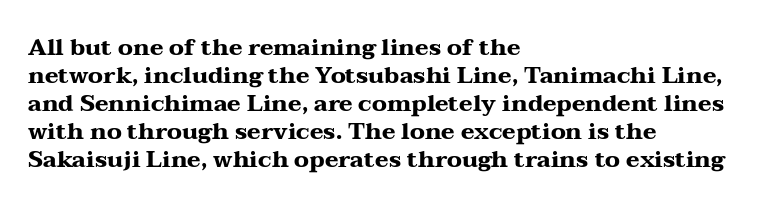
The image shows 23 px bold type, upright; set left-aligned, line spacing 1.22x, normal letter spacing, not underlined.
